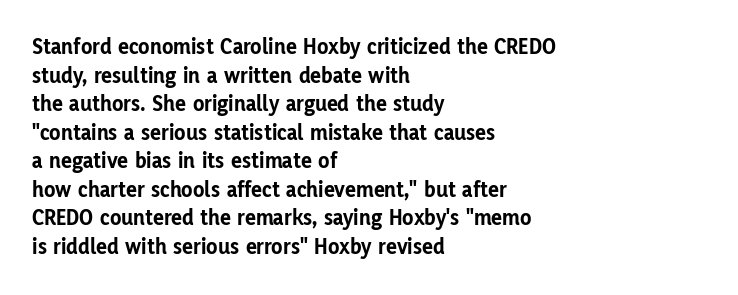
Every character sits straight up, as roman type does. Stroke thickness is high; the sample reads as a true bold. Inter-character spacing is left at the font's built-in metrics. Casual observation: everything's shoved over to the left. The specimen omits any rule beneath the text block's lines.
